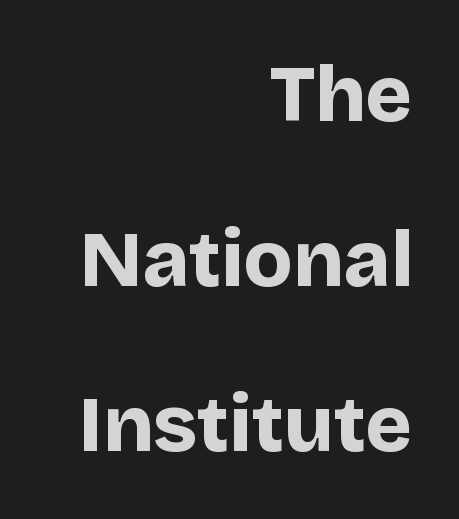
{"serif": "no", "italic": "no", "bold": "yes", "weight": "bold", "width": "normal", "stroke_contrast": "low", "x_height": "large", "monospaced": "no", "underline": "no", "align": "right", "line_spacing": "loose", "line_spacing_ratio": 2.06, "letter_spacing": "normal", "letter_spacing_em": 0.0, "glyph_px": 80}
